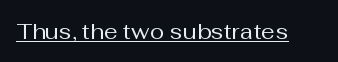
Does a line run under the words? Yes, clearly. Each word holds together tightly as a unit, with standard inter-letter gaps. When letters stand straight like this, we call the style roman or upright. Compared with a typical body face, this is equally light or lighter still.
